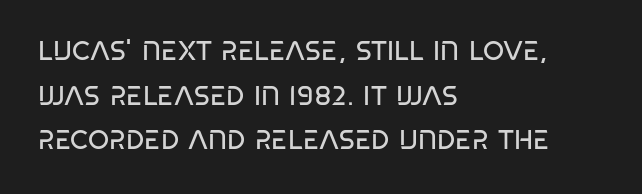
The image shows 27 px text type; set left-aligned, normal line spacing (1.65x), normal letter spacing, not underlined.
